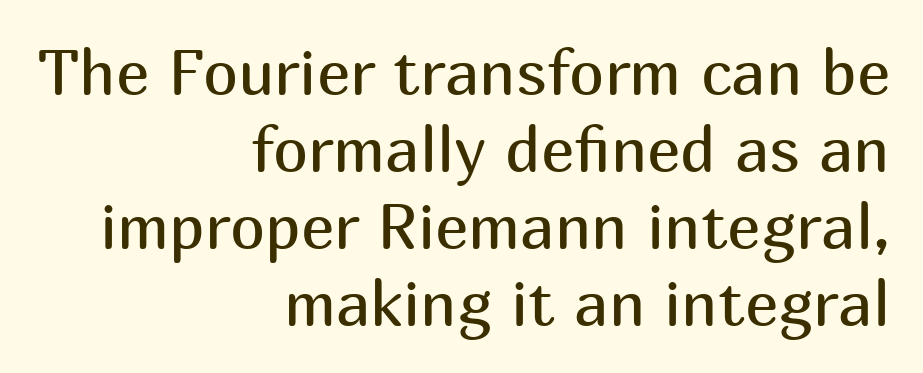
The image shows 63 px regular-weight sans-serif type, upright; set right-aligned, line spacing 1.22x, normal letter spacing, not underlined; medium stroke contrast and a medium x-height.
